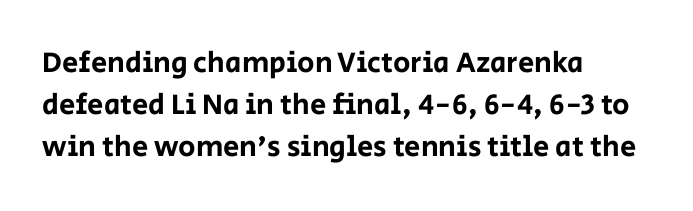
The image shows 29 px sans-serif type, upright; set left-aligned, normal line spacing (1.44x), normal letter spacing, not underlined; low stroke contrast and a large x-height.
